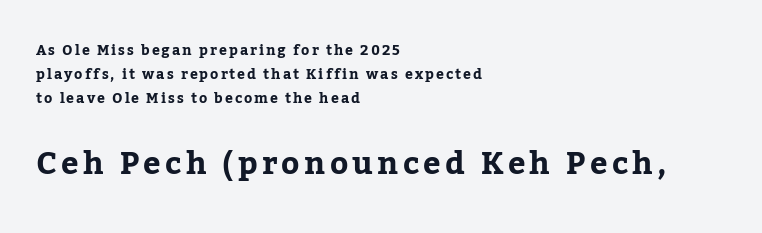
The image shows 31 px bold serif type, upright; set left-aligned, line spacing 1.73x, not underlined; the second (bottom) block is 2.21x larger; low stroke contrast and a medium x-height.
